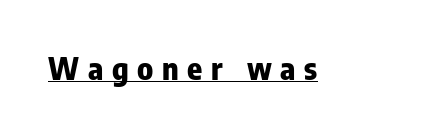
Q: Is the text bold? A: Yes.
Q: Is the text italic (slanted)? A: No, it is upright.
Q: Is the typeface a serif or a sans-serif typeface? A: Sans-serif.
Q: Is the text underlined? A: Yes.
Q: Is the spacing between letters normal or unusually wide? A: Unusually wide.
Q: Width (condensed, normal, or wide)? A: Condensed.
Q: Stroke contrast? A: Low.
Q: x-height? A: Medium.
Q: Monospaced? A: No.
